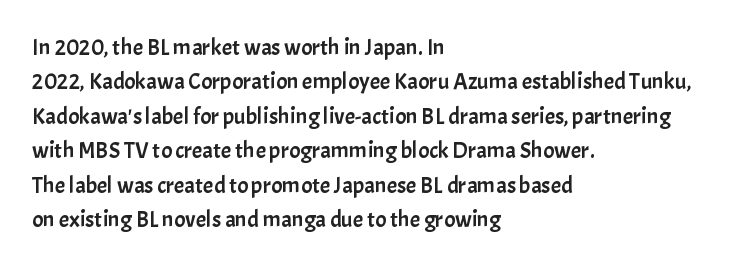
The specimen omits any rule beneath the text block's lines. The line-height multiplier appears to be the usual default. Posture: upright roman. The letters sit at their default tracking, neither squeezed nor spread.
